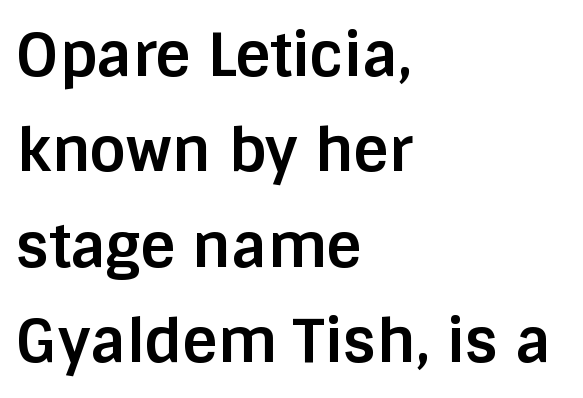
The image shows 60 px bold sans-serif type, upright; set left-aligned, normal line spacing (1.59x), normal letter spacing, not underlined; low stroke contrast and a large x-height.
